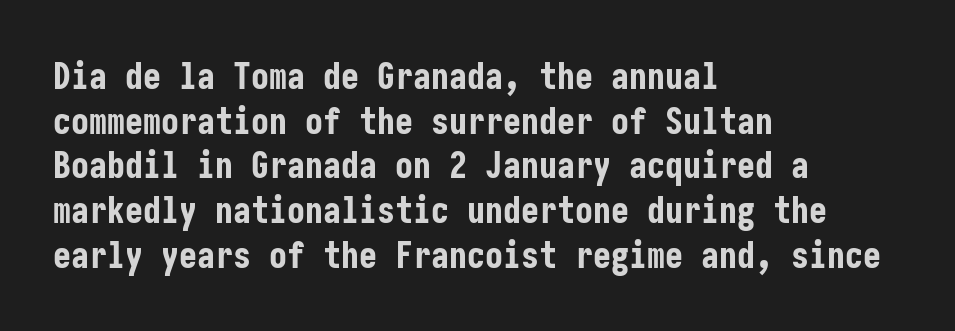
Leftover space on each line is placed entirely after the last word. The typography opts for an upright posture over an oblique one. Unmarked baselines from the first word to the last. Unlike a traditional serif, this face leaves its strokes unadorned.
